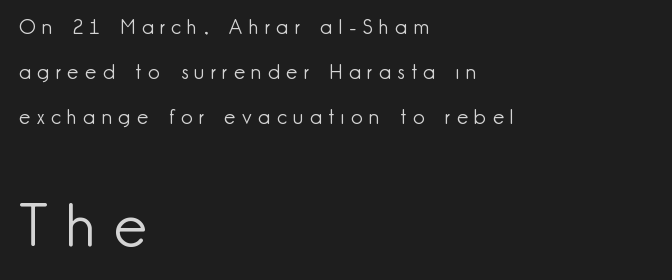
Horizontally, the lines are justified to the leading edge only. Letters have the restrained weight of plain body copy at most. Whoever set this chose breathing room over compactness in the vertical rhythm. Observe the wide spacing: letters keep a clear distance from each other.
